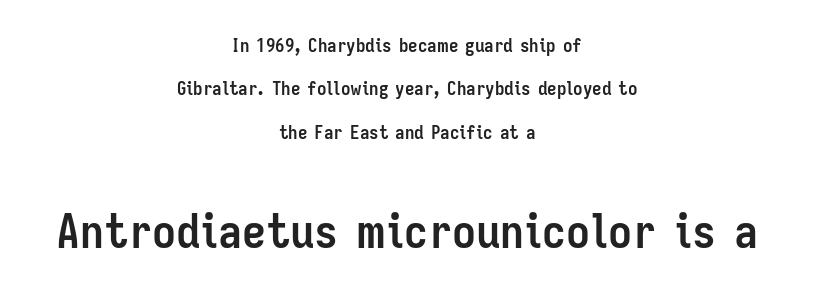
Q: Is the text bold? A: Yes.
Q: Is the text italic (slanted)? A: No, it is upright.
Q: Is the typeface a serif or a sans-serif typeface? A: Sans-serif.
Q: Is the text underlined? A: No.
Q: How is the paragraph aligned? A: Centered.
Q: Is the spacing between letters normal or unusually wide? A: Normal.
Q: Is the spacing between lines tight, normal or loose? A: Loose.
Q: Which block of text is set in a larger size, the first (top) or the second (bottom)? A: The second (bottom) one.
Q: Width (condensed, normal, or wide)? A: Condensed.
Q: Stroke contrast? A: Low.
Q: x-height? A: Medium.
Q: Monospaced? A: No.
